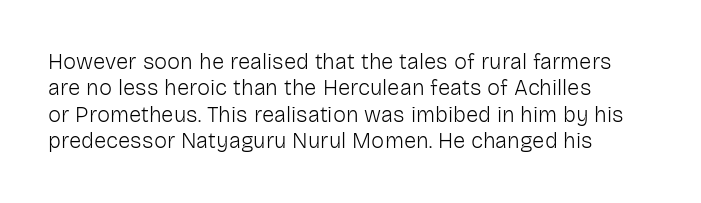
{"italic": "no", "bold": "no", "underline": "no", "align": "left", "line_spacing_ratio": 1.2, "letter_spacing": "normal", "letter_spacing_em": 0.0, "glyph_px": 22}
